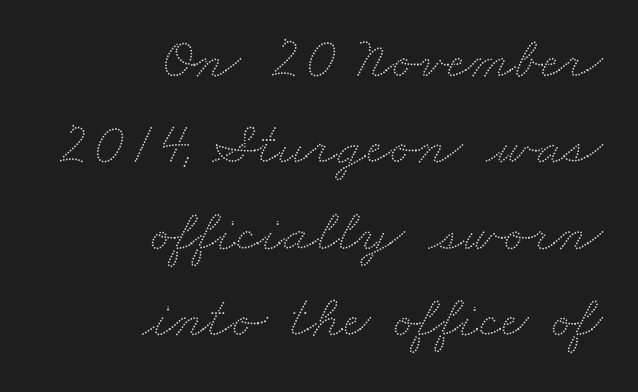
{"width": "wide", "stroke_contrast": "low", "x_height": "small", "monospaced": "no", "underline": "no", "align": "right", "line_spacing": "normal", "line_spacing_ratio": 1.44, "letter_spacing": "normal", "letter_spacing_em": 0.0, "glyph_px": 60}
